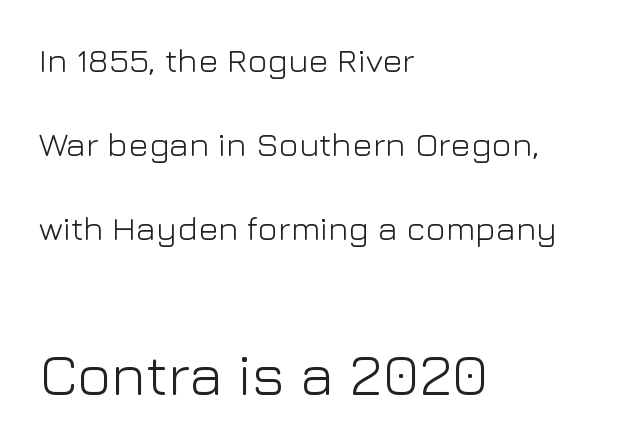
Q: Is the text bold? A: No.
Q: Is the text italic (slanted)? A: No, it is upright.
Q: Is the typeface a serif or a sans-serif typeface? A: Sans-serif.
Q: Is the text underlined? A: No.
Q: How is the paragraph aligned? A: Left-aligned.
Q: Is the spacing between letters normal or unusually wide? A: Normal.
Q: Is the spacing between lines tight, normal or loose? A: Loose.
Q: Which block of text is set in a larger size, the first (top) or the second (bottom)? A: The second (bottom) one.
Q: Width (condensed, normal, or wide)? A: Normal.
Q: Stroke contrast? A: Low.
Q: x-height? A: Medium.
Q: Monospaced? A: No.
